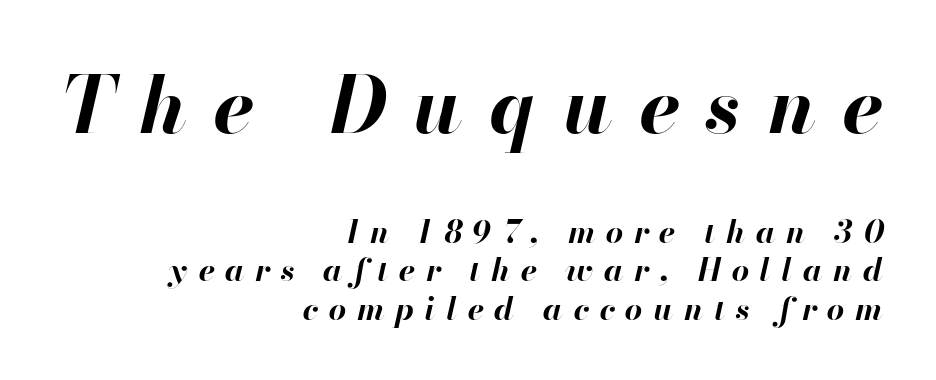
The image shows 78 px bold type, italic (leaning right); set right-aligned, line spacing 1.23x, unusually wide letter spacing (+0.34 em), not underlined; the first (top) block is 2.52x larger; high stroke contrast and a small x-height.
